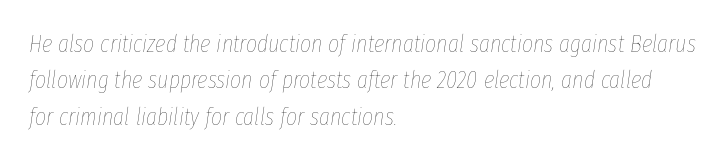
Q: Is the text bold? A: No.
Q: Is the text italic (slanted)? A: Yes, it leans right by about 8 degrees.
Q: Is the text underlined? A: No.
Q: How is the paragraph aligned? A: Left-aligned.
Q: Is the spacing between letters normal or unusually wide? A: Normal.
Q: Is the spacing between lines tight, normal or loose? A: Normal.
